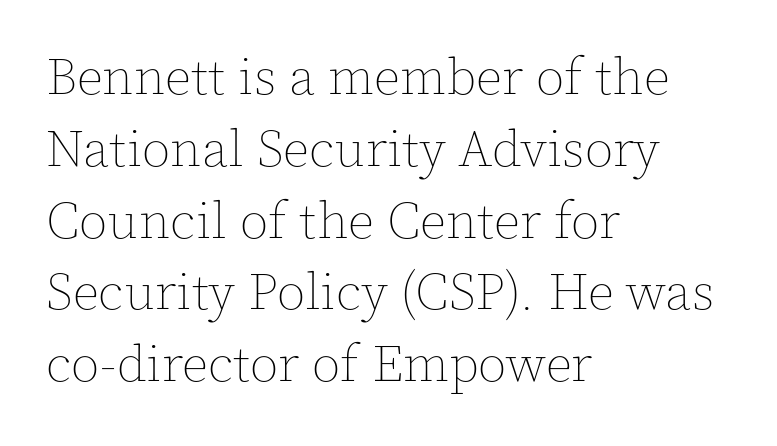
The image shows 52 px thin type, upright; set left-aligned, normal line spacing (1.38x), normal letter spacing, not underlined; a medium x-height.
